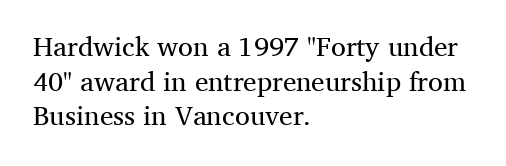
The block of text has a typical density, with ordinary space between rows. Which margin do the lines hug? The left one — the right edge is uneven. The space directly below the letters is spotless. This is the regular roman posture of the typeface. Does extra space separate the letters? No, they use regular spacing.
